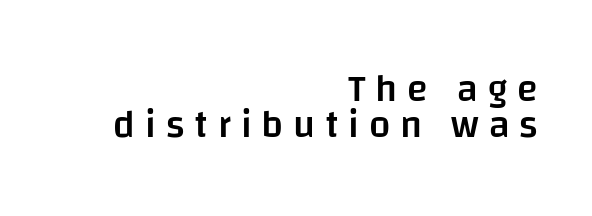
The image shows 38 px semibold sans-serif type, upright; set right-aligned, tight line spacing (0.96x), unusually wide letter spacing (+0.26 em), not underlined; low stroke contrast and a large x-height.
